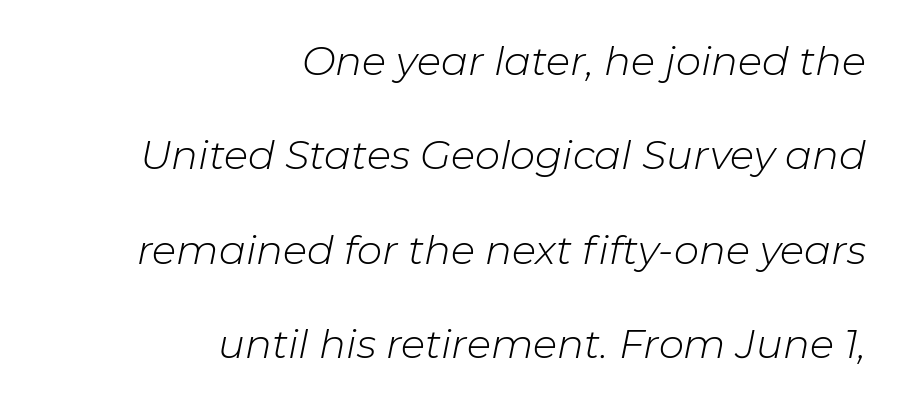
Varying glyph widths throughout — classic text-font behaviour. The passage shown leans; its letterforms are oblique. Does the leading feel generous? Absolutely, it's lavish. Letters have the restrained weight of plain body copy at most.
